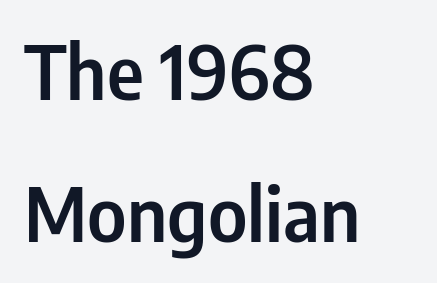
{"serif": "no", "italic": "no", "width": "condensed", "stroke_contrast": "low", "x_height": "medium", "monospaced": "no", "underline": "no", "align": "left", "line_spacing": "loose", "line_spacing_ratio": 1.94, "letter_spacing": "normal", "letter_spacing_em": 0.0, "glyph_px": 73}
